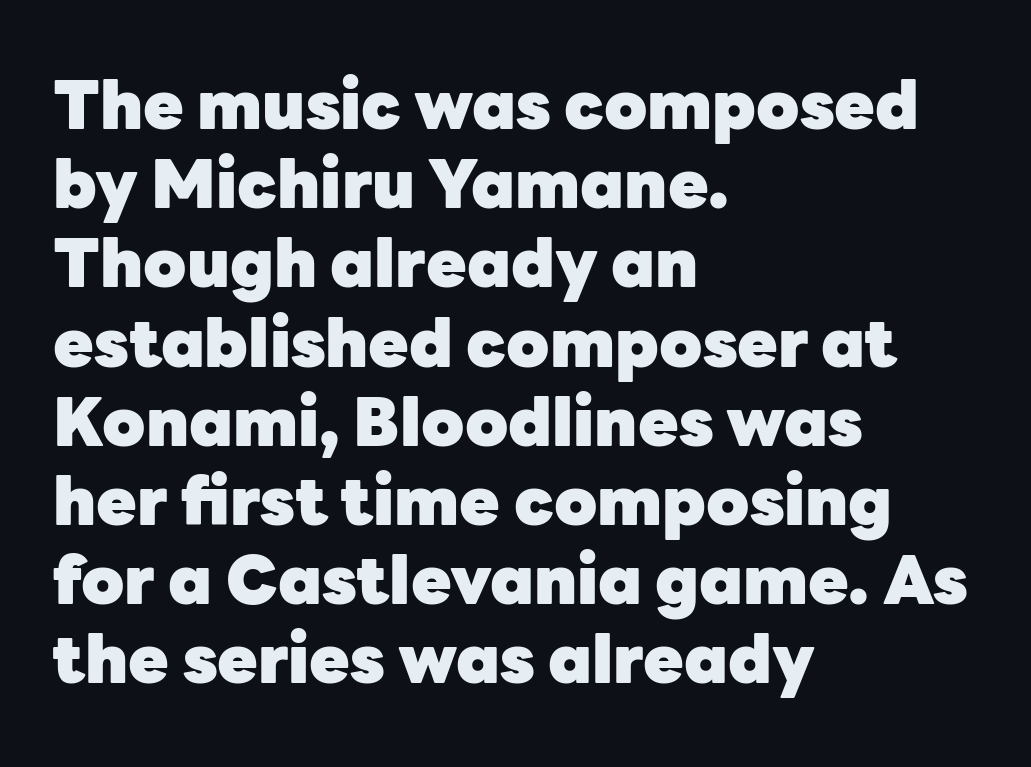
Do the characters align in a grid? No, the font is proportional. Every letter is thick-stroked: bold, no question. Descenders are the only things crossing below the line. Type style note: lacks serifs.
